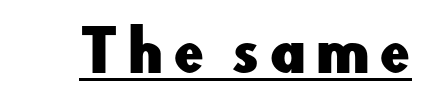
Q: Is the text italic (slanted)? A: No, it is upright.
Q: Is the typeface a serif or a sans-serif typeface? A: Sans-serif.
Q: Is the text underlined? A: Yes.
Q: Width (condensed, normal, or wide)? A: Normal.
Q: Stroke contrast? A: Low.
Q: x-height? A: Small.
Q: Monospaced? A: No.
